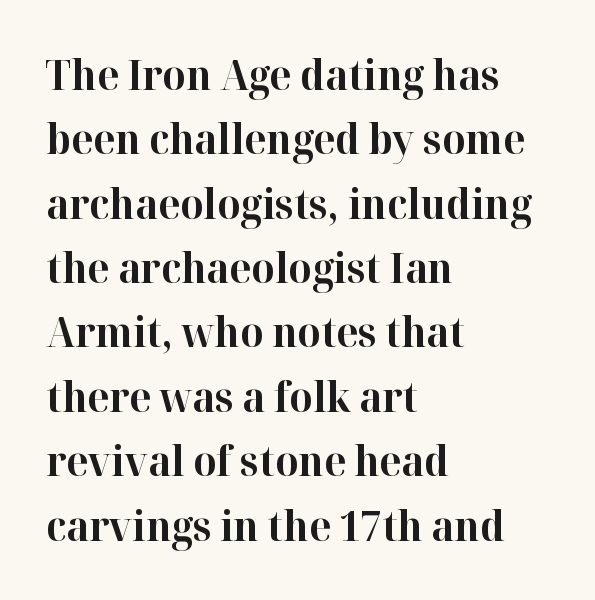
The image shows 41 px bold serif type, upright; set left-aligned, normal line spacing (1.57x), normal letter spacing, not underlined; high stroke contrast and a medium x-height.
